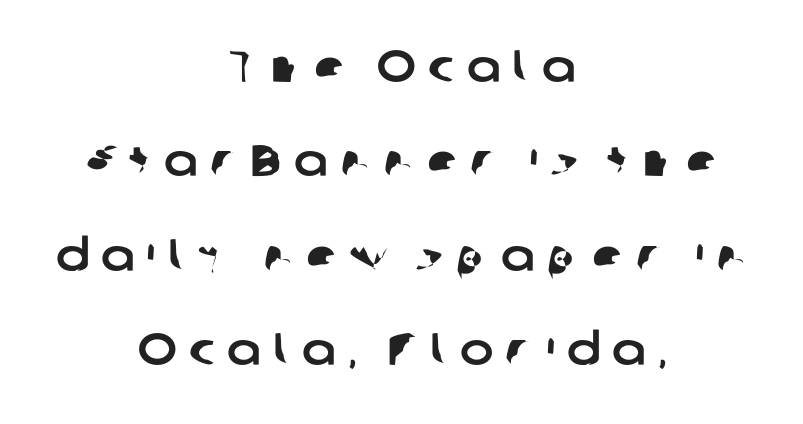
The image shows 45 px sans-serif type; set centered, loose line spacing (2.1x), unusually wide letter spacing (+0.27 em), not underlined; low stroke contrast and a medium x-height.
